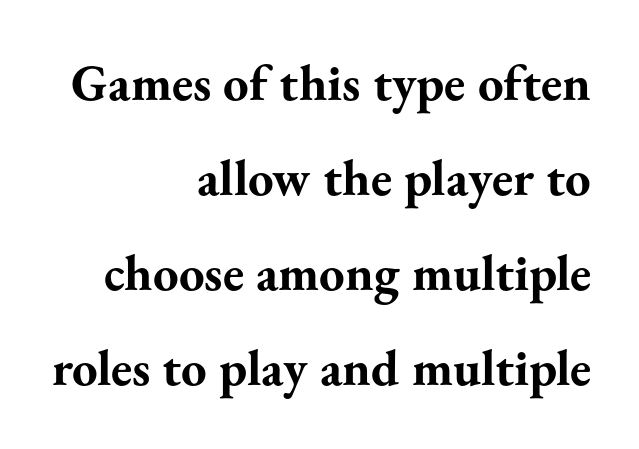
Q: Is the text bold? A: Yes.
Q: Is the text italic (slanted)? A: No, it is upright.
Q: Is the typeface a serif or a sans-serif typeface? A: Serif.
Q: Is the text underlined? A: No.
Q: How is the paragraph aligned? A: Right-aligned.
Q: Is the spacing between letters normal or unusually wide? A: Normal.
Q: Width (condensed, normal, or wide)? A: Normal.
Q: Stroke contrast? A: Medium.
Q: x-height? A: Small.
Q: Monospaced? A: No.
